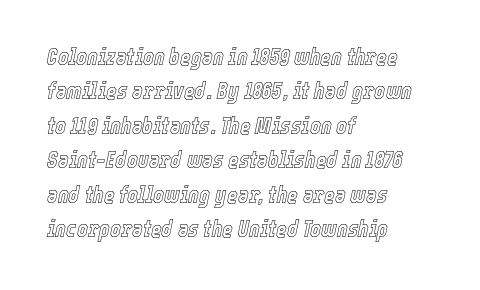
Q: Is the text italic (slanted)? A: Yes, it leans right by about 12 degrees.
Q: Is the text underlined? A: No.
Q: How is the paragraph aligned? A: Left-aligned.
Q: Is the spacing between letters normal or unusually wide? A: Normal.
Q: Is the spacing between lines tight, normal or loose? A: Normal.
